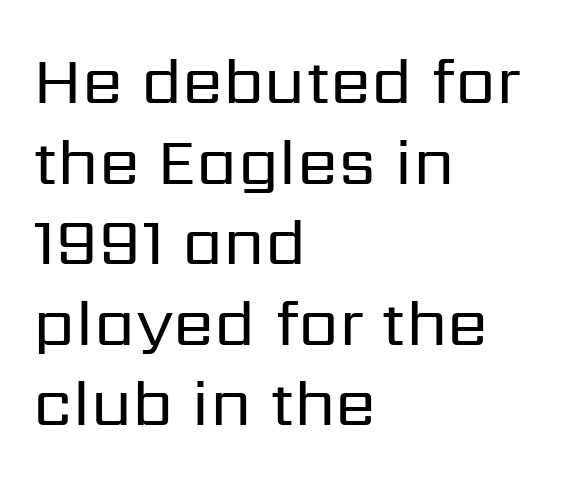
The image shows 66 px regular-weight sans-serif type, upright; set left-aligned, line spacing 1.22x, normal letter spacing, not underlined; low stroke contrast and a medium x-height.
